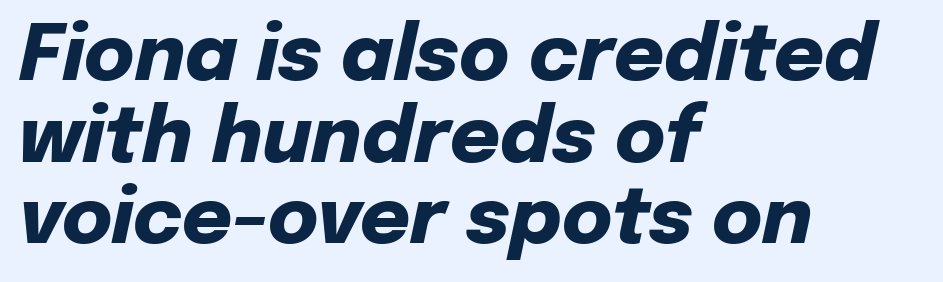
Does the lettering tilt? It does — this is italic. What's the leading like? Squeezed, with rows nearly overlapping. Which margin do the lines hug? The left one — the right edge is uneven. Descender tails drop into unmarked territory.
